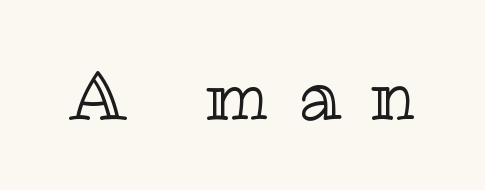
{"italic": "no", "width": "normal", "x_height": "medium", "monospaced": "no", "underline": "no", "letter_spacing": "wide", "letter_spacing_em": 0.46, "glyph_px": 67}
